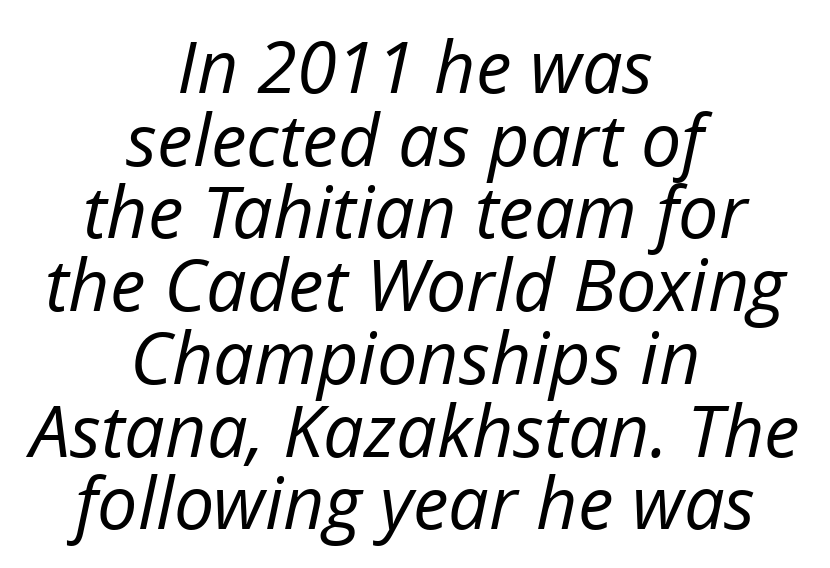
Q: Is the text bold? A: No.
Q: Is the text italic (slanted)? A: Yes, it leans right by about 12 degrees.
Q: Is the text underlined? A: No.
Q: How is the paragraph aligned? A: Centered.
Q: Is the spacing between letters normal or unusually wide? A: Normal.
Q: Is the spacing between lines tight, normal or loose? A: Tight.
Q: Width (condensed, normal, or wide)? A: Normal.
Q: Stroke contrast? A: Low.
Q: x-height? A: Medium.
Q: Monospaced? A: No.
